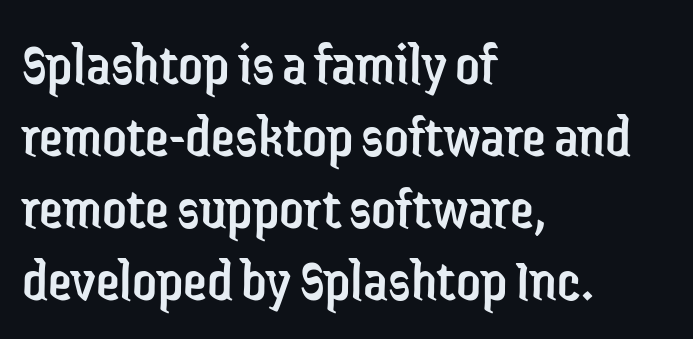
Q: Is the text bold? A: No.
Q: Is the text italic (slanted)? A: No, it is upright.
Q: Is the typeface a serif or a sans-serif typeface? A: Sans-serif.
Q: Is the text underlined? A: No.
Q: How is the paragraph aligned? A: Left-aligned.
Q: Is the spacing between letters normal or unusually wide? A: Normal.
Q: Width (condensed, normal, or wide)? A: Condensed.
Q: Stroke contrast? A: Low.
Q: x-height? A: Medium.
Q: Monospaced? A: No.
